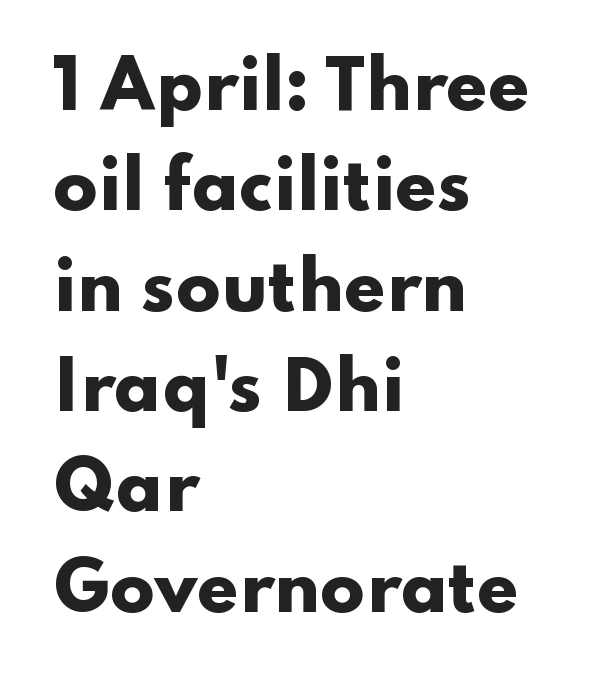
{"serif": "no", "italic": "no", "bold": "yes", "weight": "heavy", "width": "wide", "stroke_contrast": "low", "x_height": "small", "monospaced": "no", "underline": "no", "align": "left", "line_spacing": "normal", "line_spacing_ratio": 1.52, "letter_spacing": "normal", "letter_spacing_em": 0.0, "glyph_px": 66}
